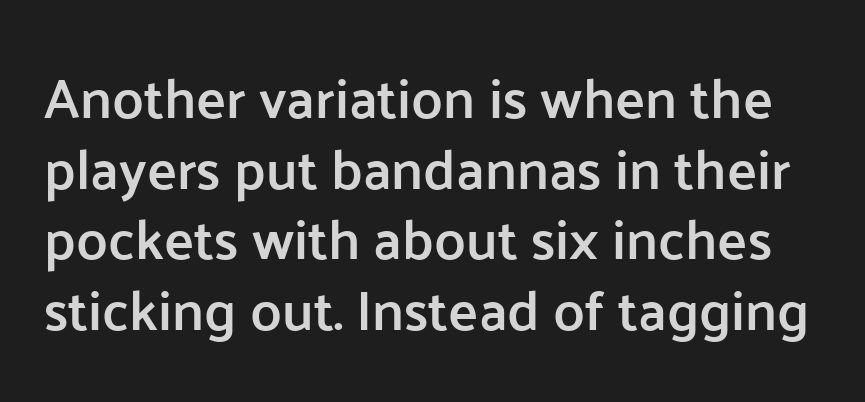
Underlining? Definitely not there. Characters remain perfectly vertical along every line. The horizontal fit of the characters is conventional and even. You can tell from the bare stems that sans-serif type was used. The face used here is proportionally spaced, like ordinary book or web type. How would I describe the line gaps? Plain and ordinary.
